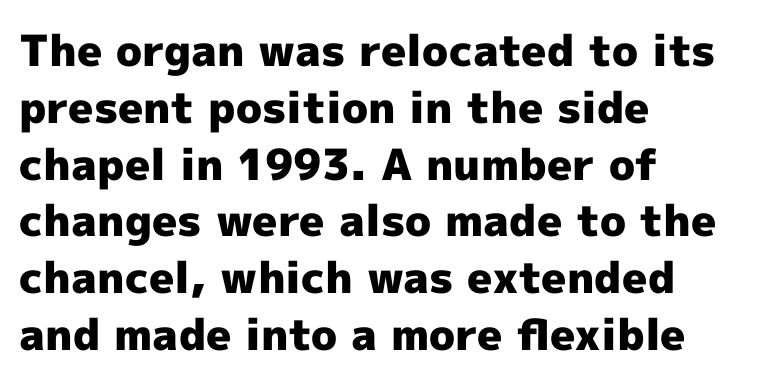
The image shows 43 px heavy sans-serif type, upright; set left-aligned, normal line spacing (1.32x), normal letter spacing, not underlined; a medium x-height.
